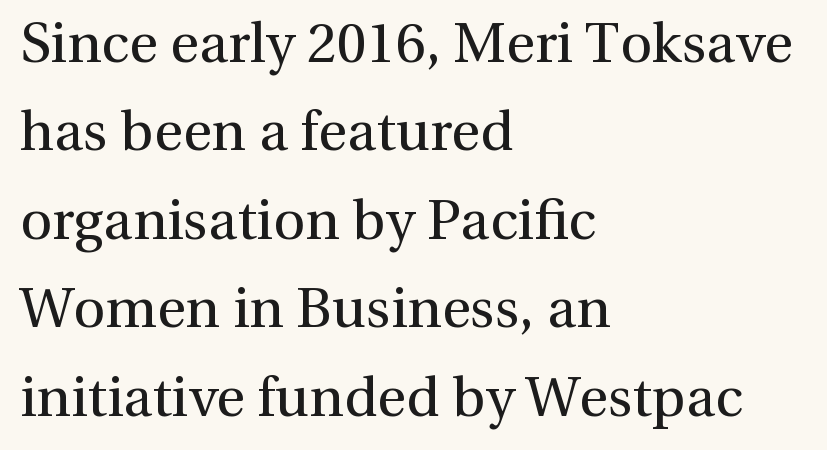
Characters remain perfectly vertical along every line. Spacing verdict: proportional, widths tailored to each character. The cut favours lightness, reaching ordinary text weight at its darkest. Note: serifs present on the glyphs.
